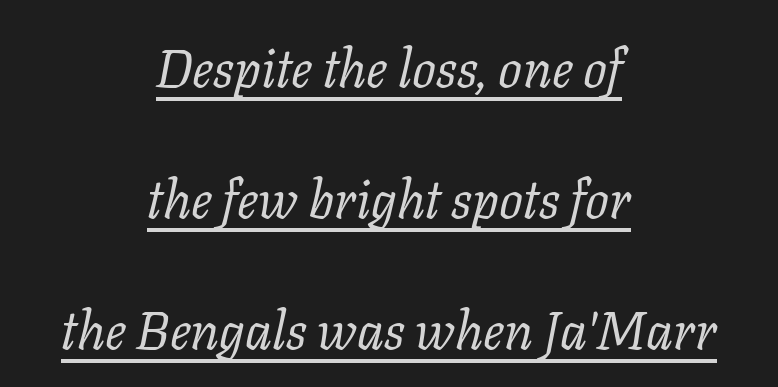
Q: Is the text bold? A: No.
Q: Is the text italic (slanted)? A: Yes, it leans right by about 11 degrees.
Q: Is the typeface a serif or a sans-serif typeface? A: Serif.
Q: Is the text underlined? A: Yes.
Q: How is the paragraph aligned? A: Centered.
Q: Is the spacing between letters normal or unusually wide? A: Normal.
Q: Is the spacing between lines tight, normal or loose? A: Loose.
Q: Width (condensed, normal, or wide)? A: Normal.
Q: Stroke contrast? A: Low.
Q: x-height? A: Medium.
Q: Monospaced? A: No.
